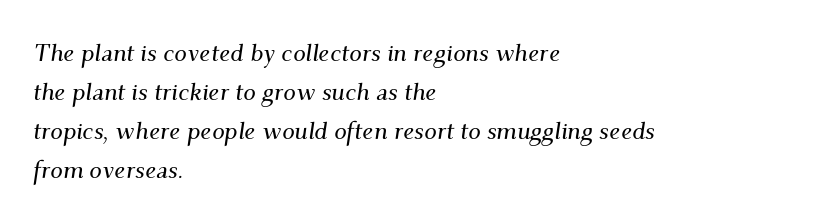
The image shows 25 px text type, italic (leaning right); set left-aligned, normal line spacing (1.56x), normal letter spacing, not underlined.
